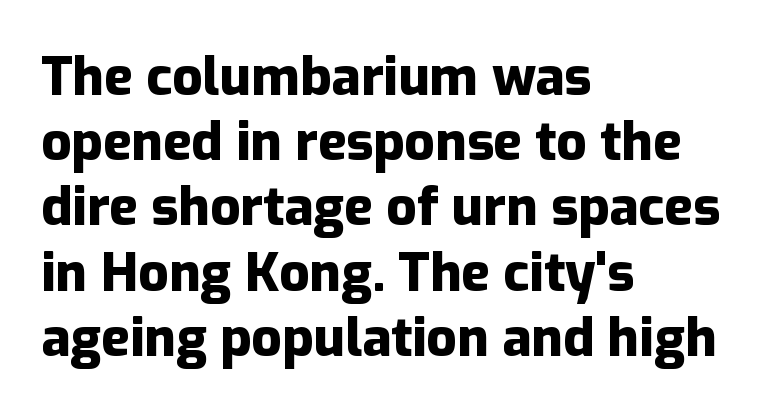
{"serif": "no", "italic": "no", "bold": "yes", "weight": "heavy", "width": "normal", "stroke_contrast": "low", "x_height": "medium", "monospaced": "no", "underline": "no", "align": "left", "line_spacing_ratio": 1.23, "letter_spacing": "normal", "letter_spacing_em": 0.0, "glyph_px": 53}
